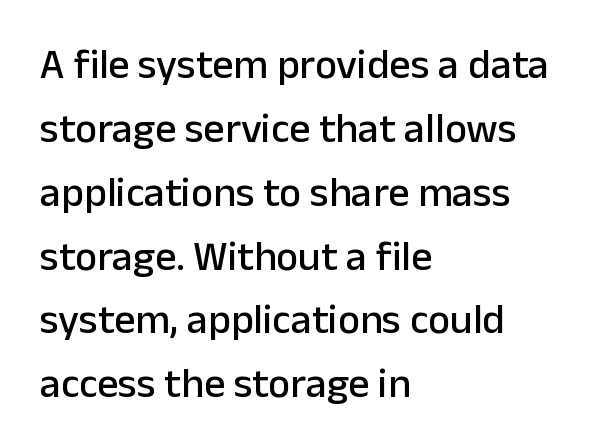
In terms of letterform style, serifs are entirely absent. Compared with a centered layout, this one pins lines to the left instead. What's the leading like? Ordinary, nothing unusual. No extra tracking has been applied to these lines.
